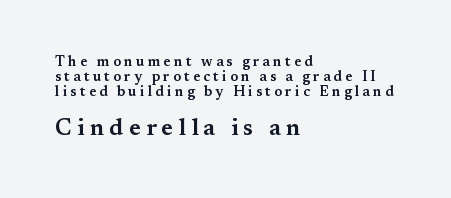
The image shows 23 px text type, upright; set left-aligned, tight line spacing (1.07x), unusually wide letter spacing (+0.23 em), not underlined; the second (bottom) block is 1.64x larger.
